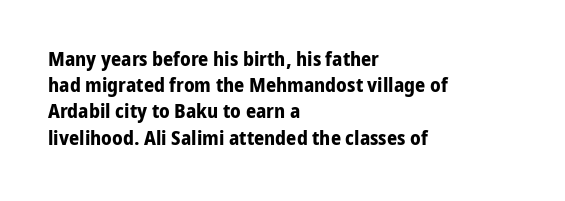
Leftover space on each line is placed entirely after the last word. Honestly, the row spacing looks completely unremarkable. This sample uses an upright cut, with every glyph sitting square on the baseline. A typesetter would call this zero additional tracking. Check the space under the baseline: it is left empty.
